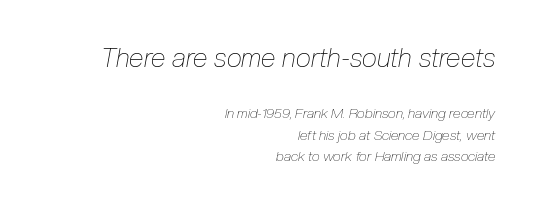
Q: Is the text bold? A: No.
Q: Is the text italic (slanted)? A: Yes, it leans right by about 10 degrees.
Q: Is the text underlined? A: No.
Q: How is the paragraph aligned? A: Right-aligned.
Q: Is the spacing between letters normal or unusually wide? A: Normal.
Q: Is the spacing between lines tight, normal or loose? A: Normal.
Q: Which block of text is set in a larger size, the first (top) or the second (bottom)? A: The first (top) one.
